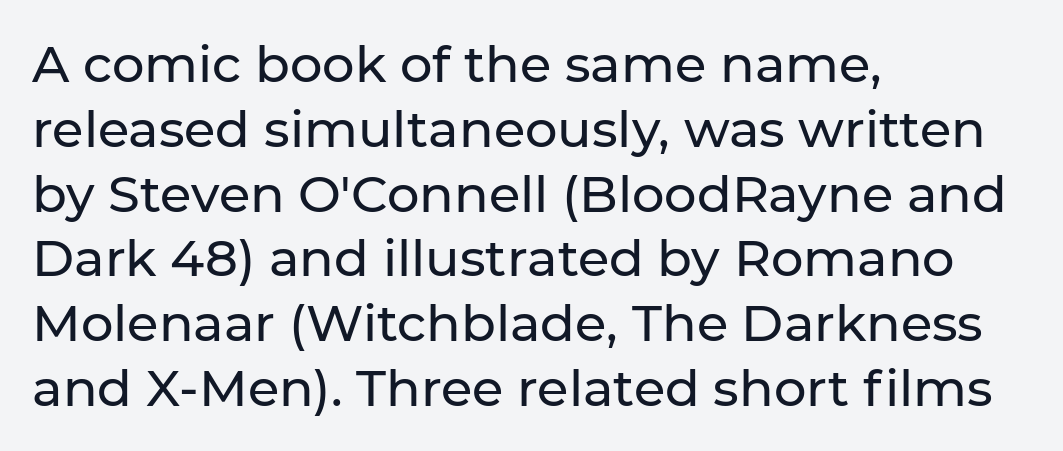
The image shows 51 px sans-serif type, upright; set left-aligned, normal line spacing (1.27x), normal letter spacing, not underlined; low stroke contrast and a medium x-height.
